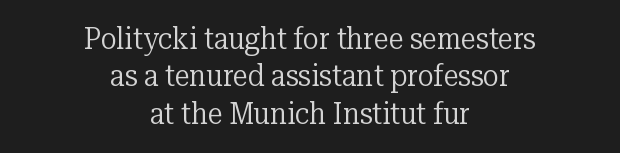
{"serif": "yes", "italic": "no", "bold": "no", "weight": "regular", "width": "normal", "stroke_contrast": "low", "x_height": "medium", "monospaced": "no", "underline": "no", "align": "center", "line_spacing": "normal", "line_spacing_ratio": 1.25, "letter_spacing": "normal", "letter_spacing_em": 0.0, "glyph_px": 30}
